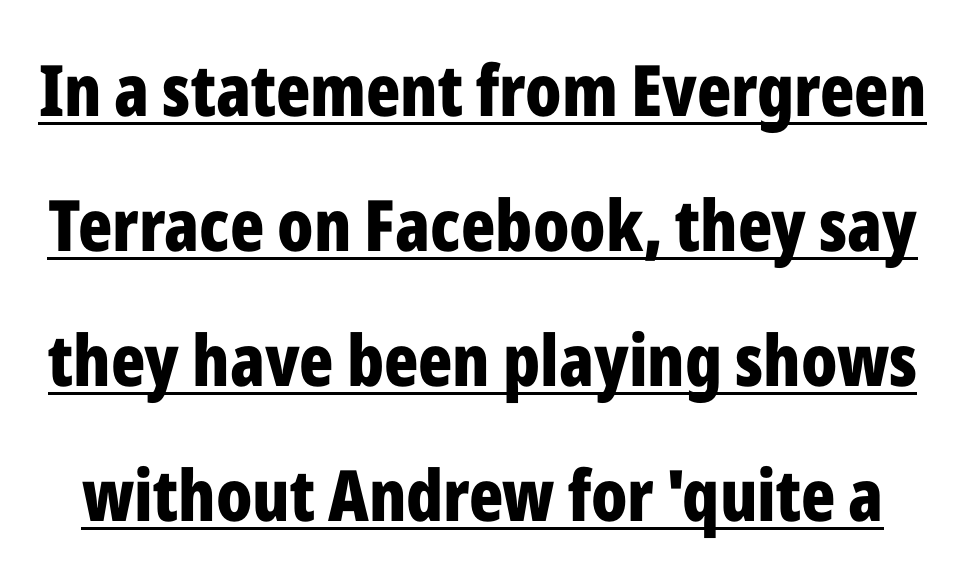
{"serif": "no", "italic": "no", "bold": "yes", "weight": "bold", "width": "condensed", "stroke_contrast": "low", "x_height": "medium", "monospaced": "no", "underline": "yes", "line_spacing": "loose", "line_spacing_ratio": 1.9, "letter_spacing": "normal", "letter_spacing_em": 0.0, "glyph_px": 71}
